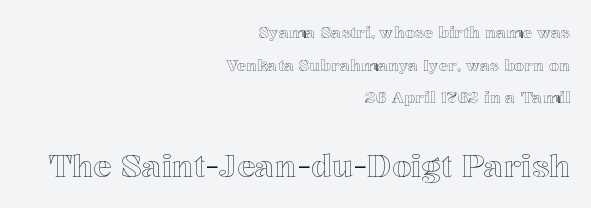
Q: Is the text italic (slanted)? A: No, it is upright.
Q: Is the text underlined? A: No.
Q: How is the paragraph aligned? A: Right-aligned.
Q: Is the spacing between letters normal or unusually wide? A: Normal.
Q: Is the spacing between lines tight, normal or loose? A: Loose.
Q: Which block of text is set in a larger size, the first (top) or the second (bottom)? A: The second (bottom) one.
Q: Width (condensed, normal, or wide)? A: Normal.
Q: x-height? A: Medium.
Q: Monospaced? A: No.
